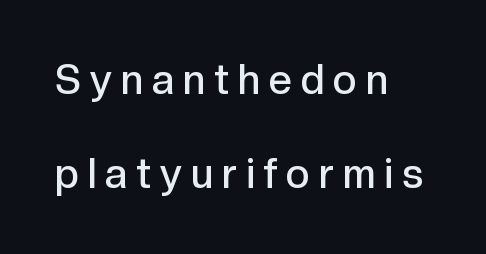
Q: Is the text bold? A: Semi-bold.
Q: Is the text italic (slanted)? A: No, it is upright.
Q: Is the typeface a serif or a sans-serif typeface? A: Sans-serif.
Q: Is the text underlined? A: No.
Q: How is the paragraph aligned? A: Left-aligned.
Q: Is the spacing between letters normal or unusually wide? A: Unusually wide.
Q: Is the spacing between lines tight, normal or loose? A: Loose.
Q: Width (condensed, normal, or wide)? A: Normal.
Q: x-height? A: Medium.
Q: Monospaced? A: No.
